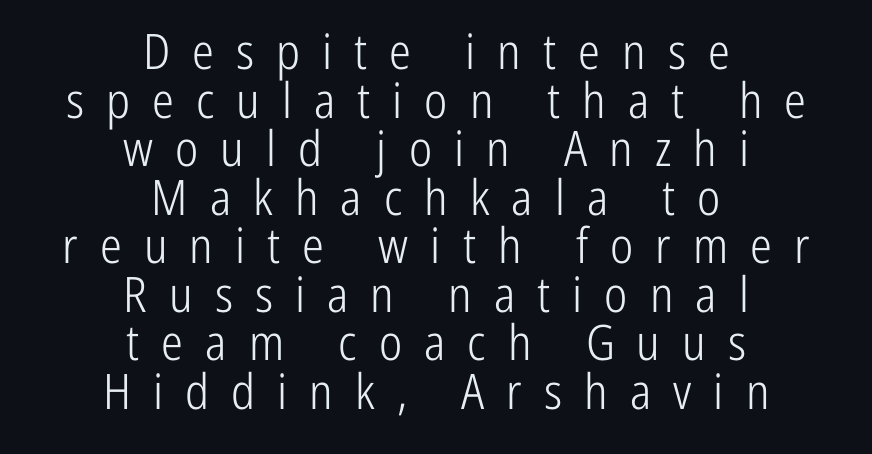
{"serif": "no", "italic": "no", "bold": "no", "weight": "light", "width": "condensed", "stroke_contrast": "low", "x_height": "medium", "monospaced": "no", "underline": "no", "align": "center", "line_spacing": "tight", "line_spacing_ratio": 0.99, "letter_spacing": "wide", "letter_spacing_em": 0.45, "glyph_px": 49}
